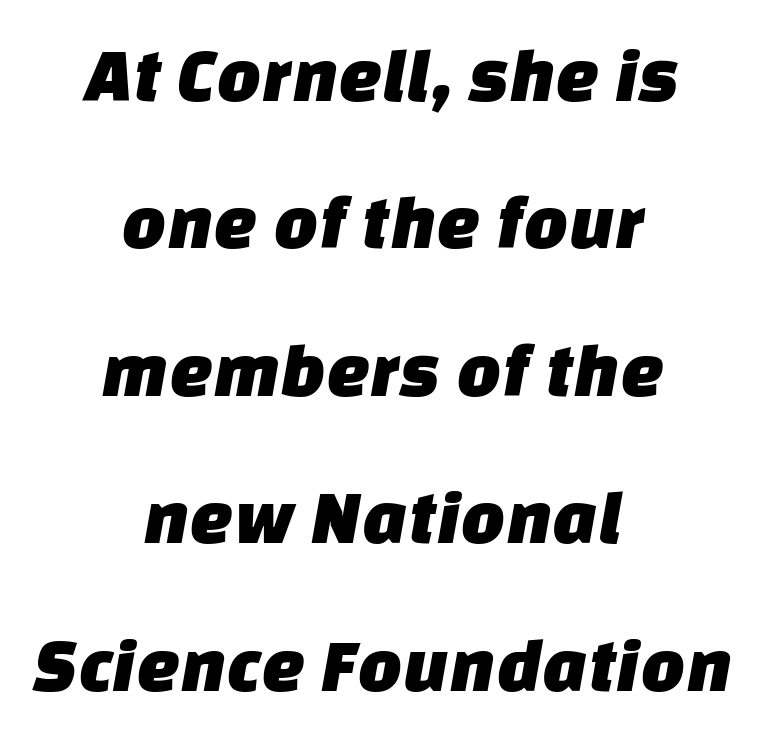
The image shows 78 px sans-serif type; set centered, line spacing 1.89x, normal letter spacing, not underlined; low stroke contrast and a large x-height.
